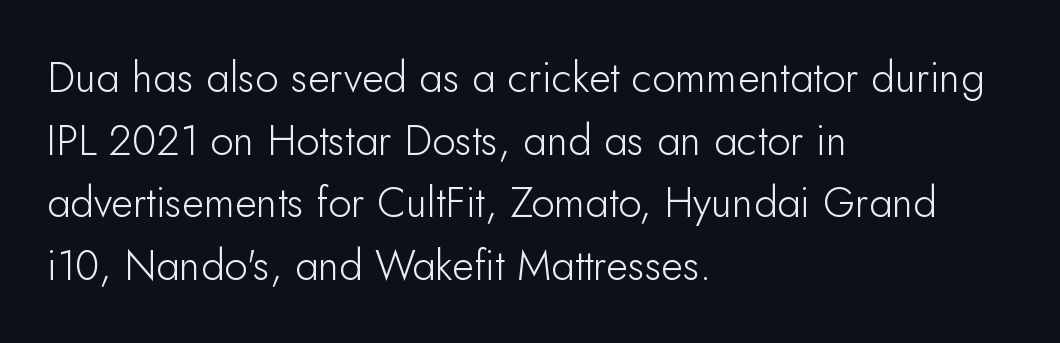
These lines stack with their left ends in a neat column. Classification — sans serif. This is the regular roman posture of the typeface. The space beneath each line is pristine and unruled. Spacing between characters is what you'd get straight out of the box. Ink coverage per letter is moderate at most.
